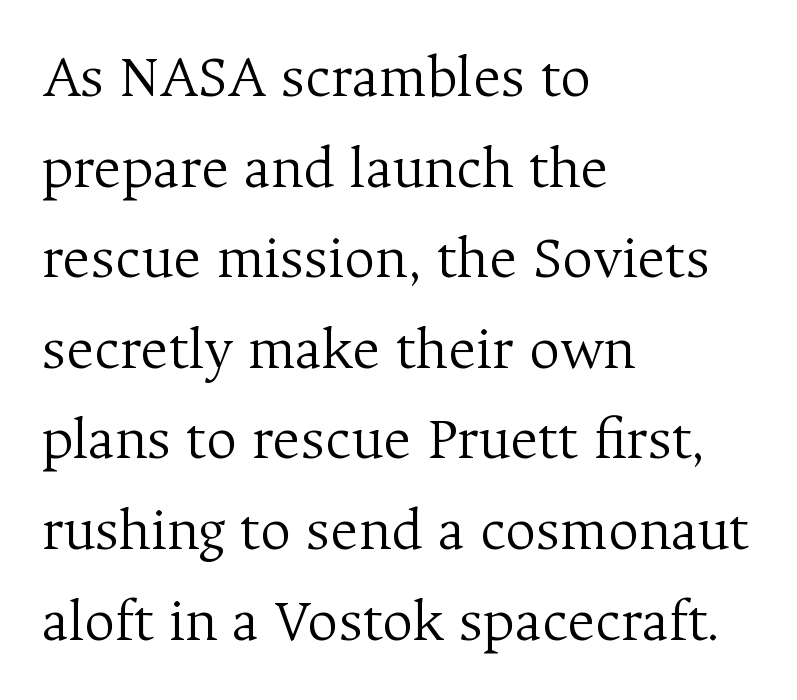
The image shows 60 px light serif type, upright; set left-aligned, normal line spacing (1.51x), normal letter spacing, not underlined; medium stroke contrast and a medium x-height.
